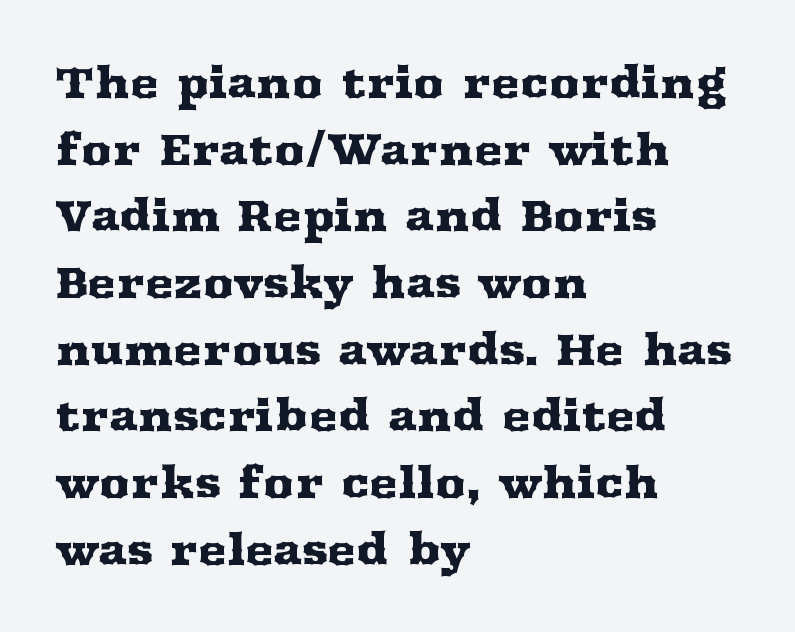
{"serif": "yes", "italic": "no", "width": "wide", "stroke_contrast": "medium", "x_height": "medium", "monospaced": "no", "underline": "no", "align": "left", "line_spacing": "normal", "line_spacing_ratio": 1.55, "letter_spacing": "normal", "letter_spacing_em": 0.0, "glyph_px": 43}
